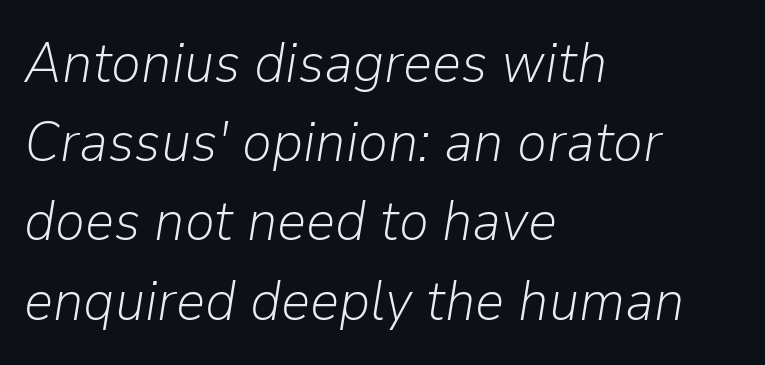
There is no visible air inserted between adjacent glyphs. Bold? No — there's no thickening of the strokes. The strip under each line holds only bare page. Slanted lettering throughout.
